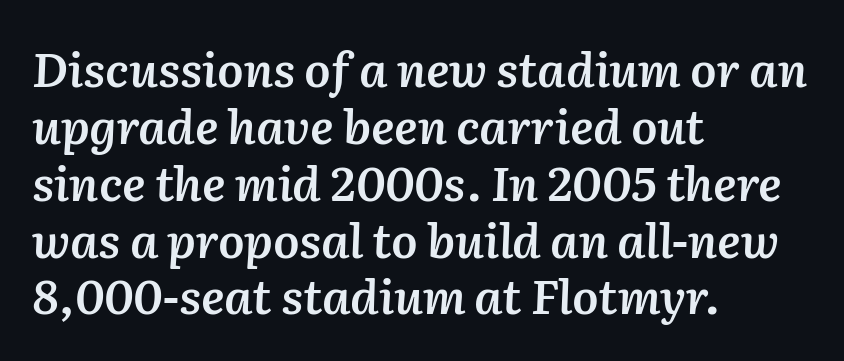
The image shows 47 px semibold type, italic (leaning right); set left-aligned, line spacing 1.21x, normal letter spacing, not underlined; medium stroke contrast and a medium x-height.
